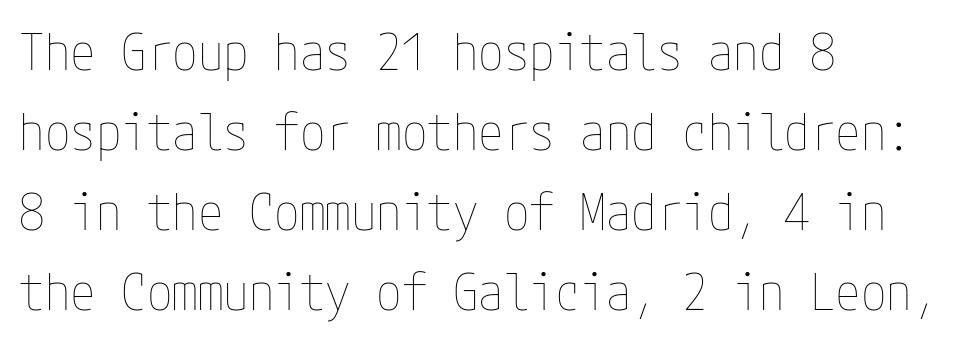
The image shows 51 px thin, condensed type, upright; set left-aligned, normal line spacing (1.57x), normal letter spacing, not underlined; low stroke contrast and a medium x-height.
